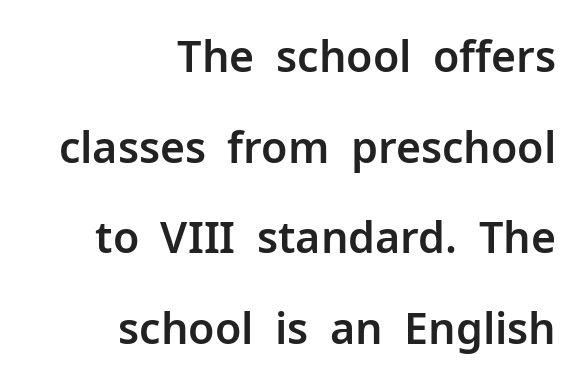
{"serif": "no", "italic": "no", "width": "normal", "stroke_contrast": "low", "x_height": "medium", "monospaced": "no", "underline": "no", "align": "right", "line_spacing": "loose", "line_spacing_ratio": 2.11, "letter_spacing": "normal", "letter_spacing_em": 0.0, "glyph_px": 43}
